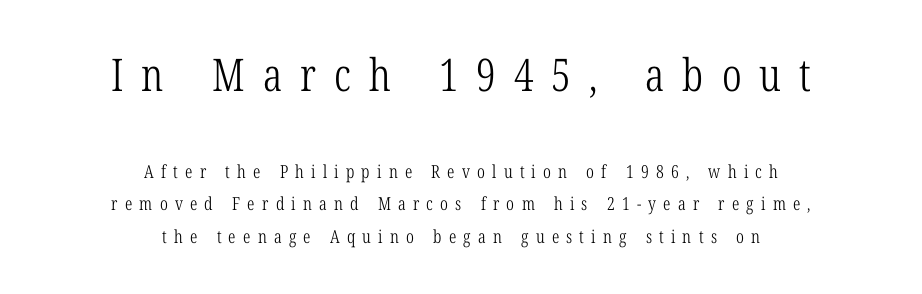
{"serif": "yes", "italic": "no", "bold": "no", "weight": "light", "width": "condensed", "stroke_contrast": "low", "x_height": "medium", "monospaced": "no", "underline": "no", "align": "center", "line_spacing_ratio": 1.8, "letter_spacing": "wide", "letter_spacing_em": 0.4, "larger_block": "first", "size_ratio": 2.5, "glyph_px": 45}
